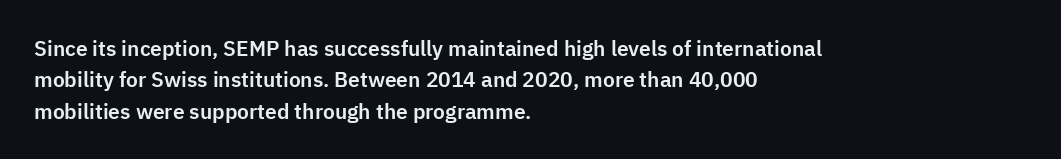
{"italic": "no", "underline": "no", "align": "left", "line_spacing": "normal", "line_spacing_ratio": 1.49, "letter_spacing": "normal", "letter_spacing_em": 0.0, "glyph_px": 21}
